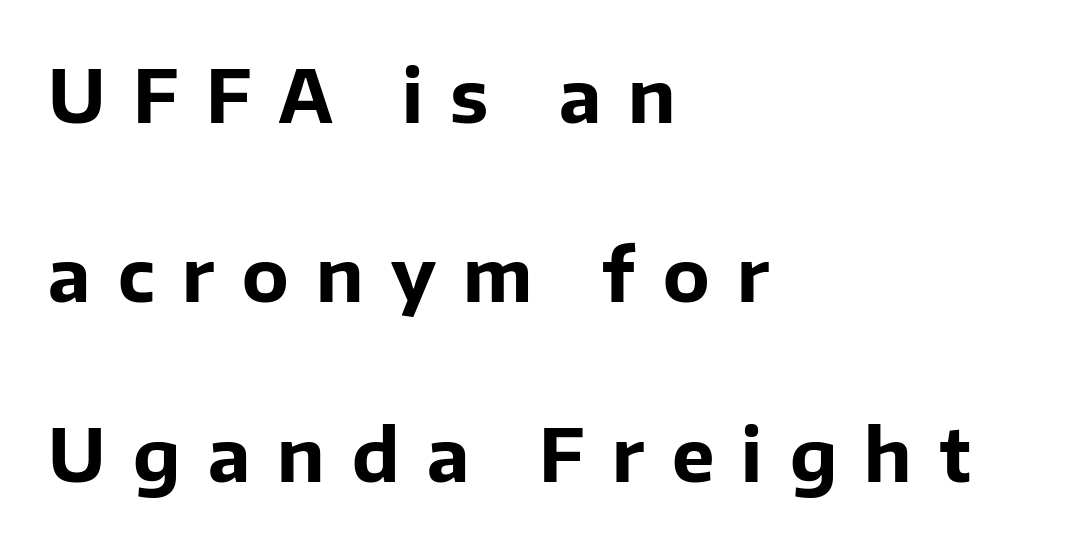
Q: Is the text bold? A: Yes.
Q: Is the text italic (slanted)? A: No, it is upright.
Q: Is the typeface a serif or a sans-serif typeface? A: Sans-serif.
Q: Is the text underlined? A: No.
Q: How is the paragraph aligned? A: Left-aligned.
Q: Is the spacing between letters normal or unusually wide? A: Unusually wide.
Q: Is the spacing between lines tight, normal or loose? A: Loose.
Q: Width (condensed, normal, or wide)? A: Normal.
Q: Stroke contrast? A: Low.
Q: x-height? A: Medium.
Q: Monospaced? A: No.
